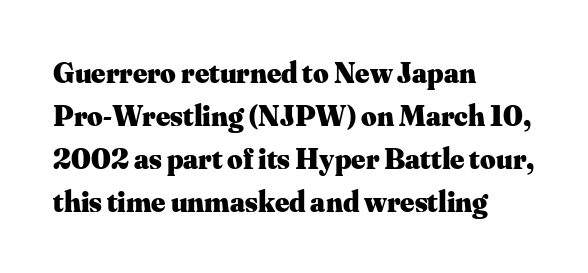
Serifs: yes, visible at the terminals of the letterforms. Alignment: flush left. Normally led — the rows are evenly, conventionally spaced. Looks like regular typesetting: each glyph gets only the width it needs. The axis of the letterforms is exactly vertical.
